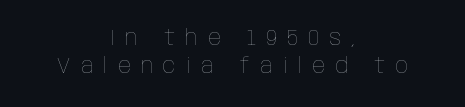
Alignment: centered. Any mark beneath the type? The region is blank. The typesetting does not lean heavy: it is not bold. In terms of posture, this sample is upright. Loose tracking; the words dissolve into strings of separated letters.
